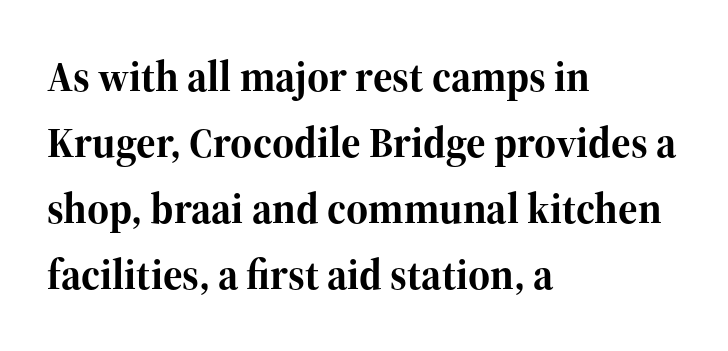
The image shows 42 px bold serif type, upright; set left-aligned, normal line spacing (1.57x), normal letter spacing, not underlined; high stroke contrast and a medium x-height.
